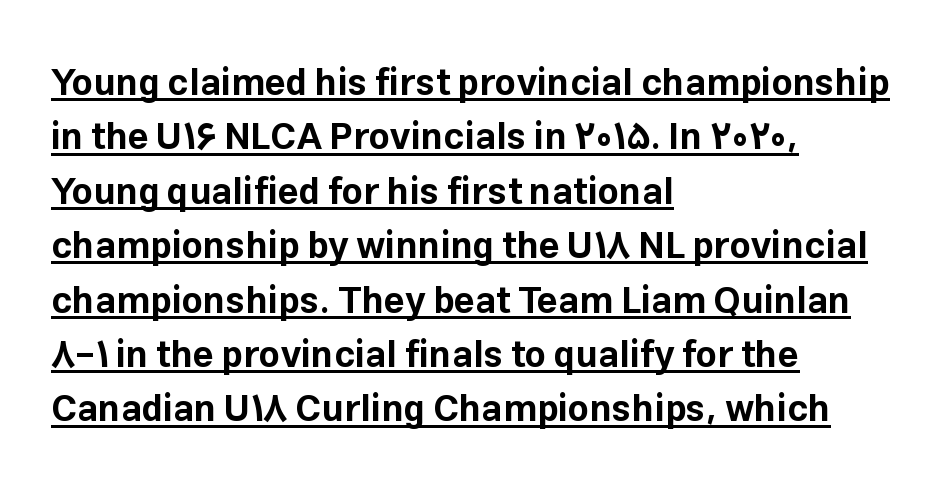
{"serif": "no", "italic": "no", "bold": "yes", "weight": "bold", "width": "normal", "stroke_contrast": "low", "x_height": "medium", "monospaced": "no", "underline": "yes", "align": "left", "line_spacing": "normal", "line_spacing_ratio": 1.47, "letter_spacing": "normal", "letter_spacing_em": 0.0, "glyph_px": 37}
